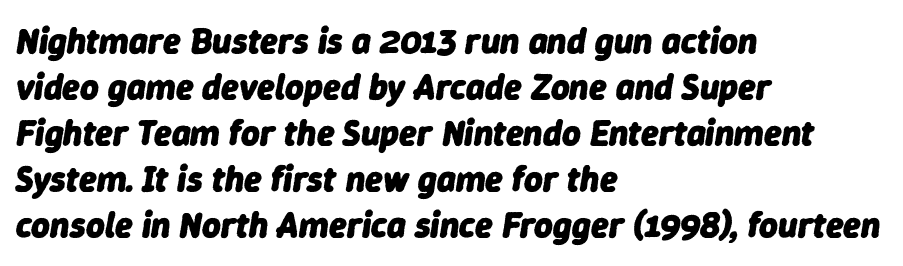
{"italic": "yes", "lean": "right", "slant_degrees": 9, "bold": "yes", "weight": "heavy", "width": "normal", "stroke_contrast": "low", "x_height": "medium", "monospaced": "no", "underline": "no", "align": "left", "line_spacing": "normal", "line_spacing_ratio": 1.28, "letter_spacing": "normal", "letter_spacing_em": 0.0, "glyph_px": 36}
